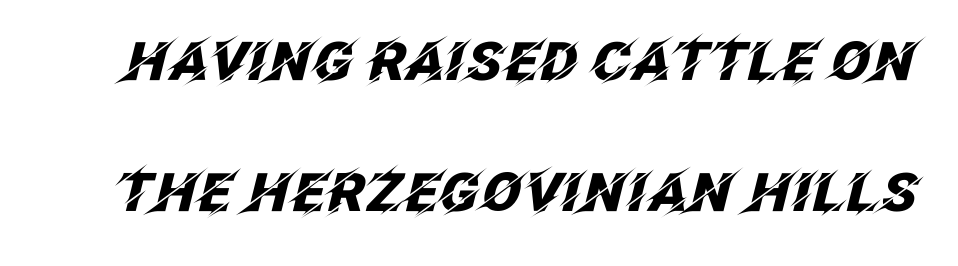
The image shows 53 px heavy type, italic (leaning right); set loose line spacing (2.48x), normal letter spacing, not underlined; low stroke contrast and a large x-height.
